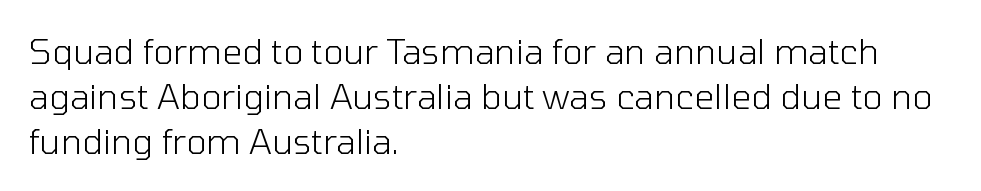
The passage shown is not underscored anywhere. Students, observe: this is what conventionally led text looks like. Each letter keeps its own natural width here, so spacing adapts to shape. Are there feet on the stems? There aren't — it's a sans. These glyphs show unthickened strokes, regular width or finer. How are the letters spaced? Ordinarily, with no added tracking.
